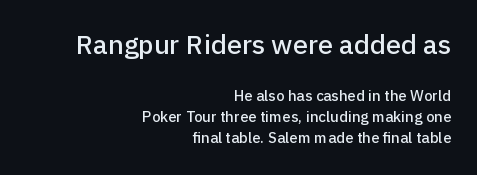
{"italic": "no", "underline": "no", "align": "right", "line_spacing": "normal", "line_spacing_ratio": 1.4, "letter_spacing": "normal", "letter_spacing_em": 0.0, "larger_block": "first", "size_ratio": 1.8, "glyph_px": 27}
